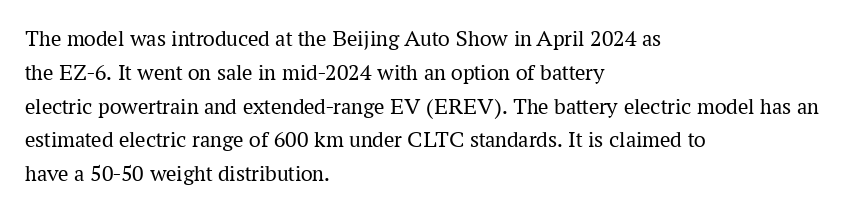
Q: Is the text bold? A: No.
Q: Is the text italic (slanted)? A: No, it is upright.
Q: Is the text underlined? A: No.
Q: How is the paragraph aligned? A: Left-aligned.
Q: Is the spacing between letters normal or unusually wide? A: Normal.
Q: Is the spacing between lines tight, normal or loose? A: Normal.
